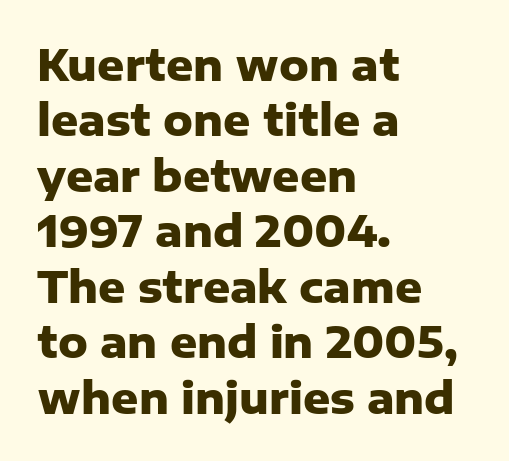
Ascenders rise straight up at ninety degrees. Glyph-to-glyph distance matches everyday printed text. How would I describe the line gaps? Plain and ordinary. Any mark beneath the type? The region is blank.
